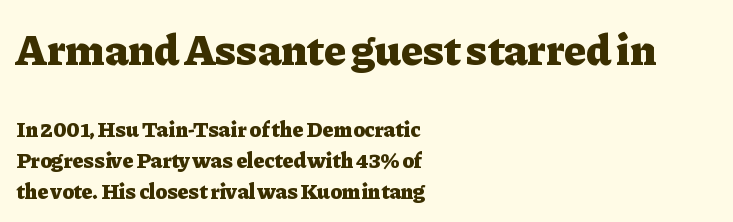
{"serif": "yes", "italic": "no", "bold": "yes", "weight": "heavy", "width": "normal", "stroke_contrast": "low", "x_height": "medium", "monospaced": "no", "underline": "no", "align": "left", "line_spacing": "normal", "line_spacing_ratio": 1.39, "letter_spacing": "normal", "letter_spacing_em": 0.0, "larger_block": "first", "size_ratio": 2.0, "glyph_px": 44}
